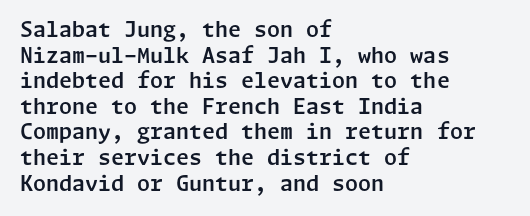
The image shows 21 px text type, upright; set left-aligned, line spacing 1.22x, normal letter spacing, not underlined.
